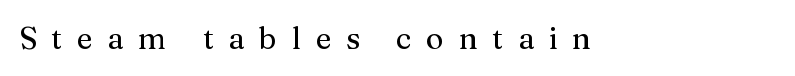
The image shows 30 px serif type, upright; set unusually wide letter spacing (+0.49 em), not underlined; medium stroke contrast and a medium x-height.
